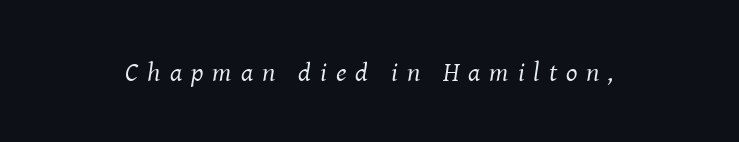
Just letters on the line, the space beneath them empty. Inter-character spacing is expanded well beyond the font's built-in metrics. Every character sits at an angle, as italics do. The strokes are not fattened; the text isn't bold.
